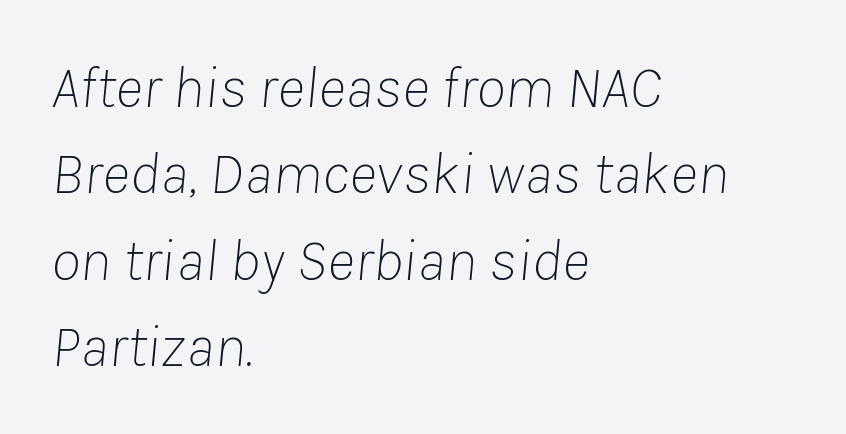
In terms of leading, this rendering sits right in the middle. Is this a fixed-width face? No — the glyphs have proportional, varying widths. The passage is arranged the way most books set body copy — flush left. Has an underline been added? It has not. Stems here are at most as thick as an everyday book face. The font's italic variant was chosen for this text.
